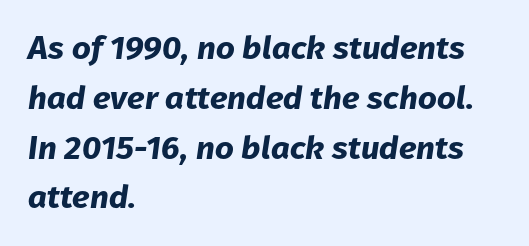
The image shows 33 px bold type, italic (leaning right); set left-aligned, normal line spacing (1.51x), normal letter spacing, not underlined; low stroke contrast and a medium x-height.
